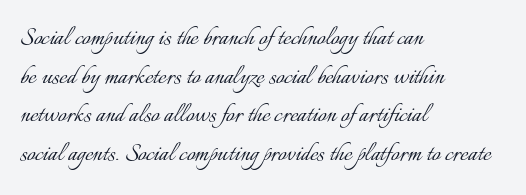
Notice how the passage keeps a crisp vertical edge on the left only. Between one letter and the next there's only the usual sliver of space. The foot of each line stays bare and open. Regular leading. The letters advance in unequal steps, a hallmark of proportional type.
